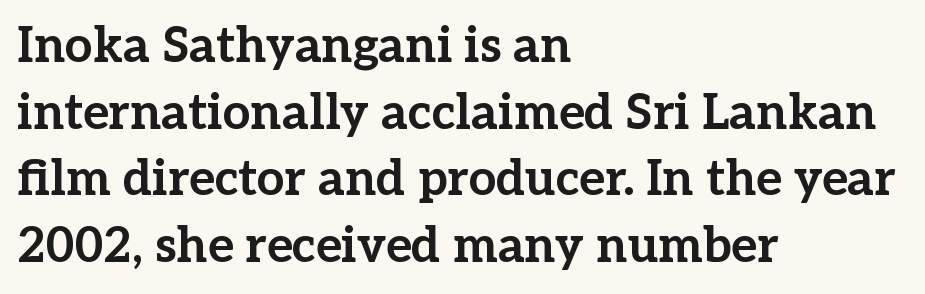
{"serif": "yes", "italic": "no", "bold": "yes", "weight": "bold", "width": "normal", "stroke_contrast": "low", "x_height": "medium", "monospaced": "no", "underline": "no", "align": "left", "line_spacing": "normal", "line_spacing_ratio": 1.36, "letter_spacing": "normal", "letter_spacing_em": 0.0, "glyph_px": 49}
